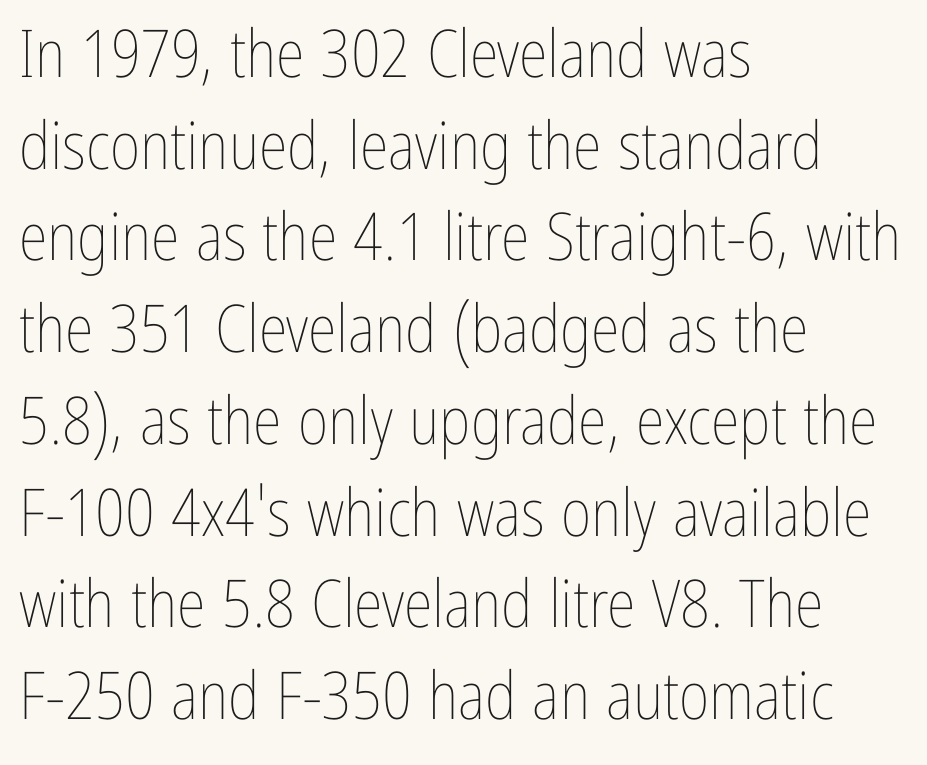
Interline gaps are of average width in this sample. The rendering keeps characters at their native spacing. A typesetter would call this proportional, since set widths differ per character. This sample is left-justified, so line endings fall wherever the words run out.
